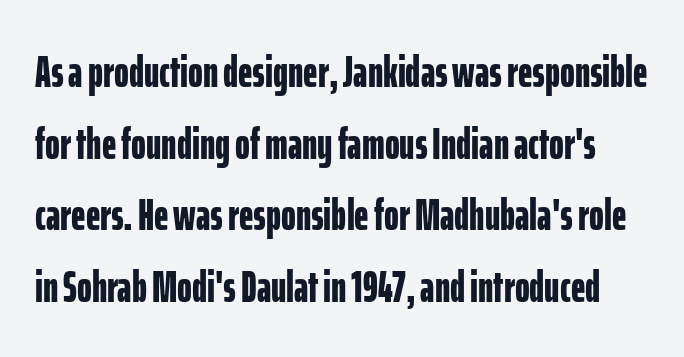
Descender tails drop into unmarked territory. Heavy, bold letterforms. Each word holds together tightly as a unit, with standard inter-letter gaps. The passage shown is typed in a proportional face where columns would drift. When letters stand straight like this, we call the style roman or upright.
